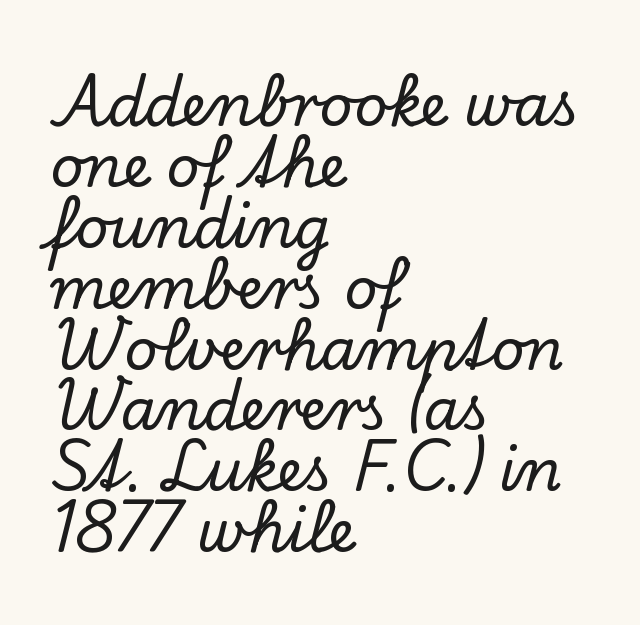
The image shows 58 px serif type; set left-aligned, tight line spacing (1.05x), normal letter spacing, not underlined; low stroke contrast and a small x-height.
